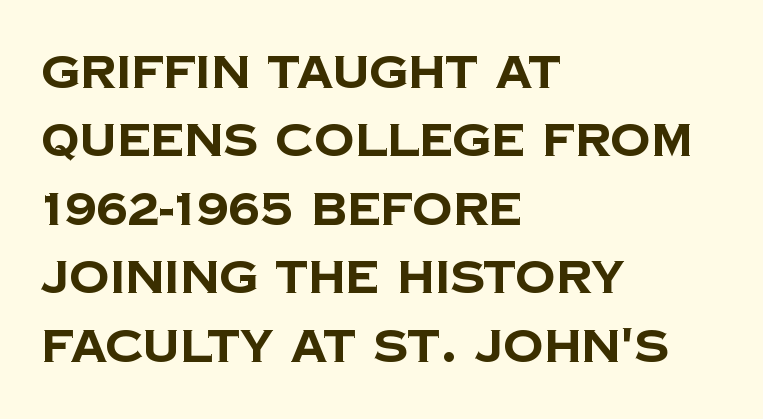
{"serif": "no", "bold": "yes", "weight": "bold", "width": "normal", "stroke_contrast": "low", "x_height": "large", "monospaced": "no", "underline": "no", "align": "left", "line_spacing": "normal", "line_spacing_ratio": 1.52, "letter_spacing": "normal", "letter_spacing_em": 0.0, "glyph_px": 45}
